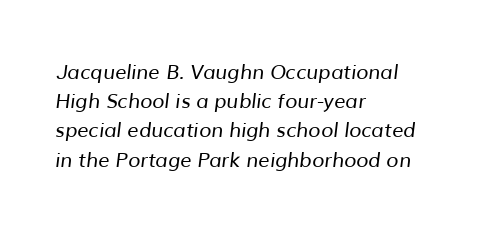
The image shows 20 px text type; set left-aligned, normal line spacing (1.46x), normal letter spacing, not underlined.
